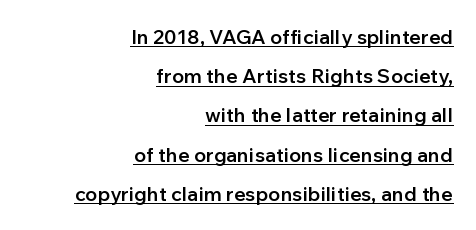
{"italic": "no", "bold": "semi", "underline": "yes", "align": "right", "line_spacing": "loose", "line_spacing_ratio": 1.96, "letter_spacing": "normal", "letter_spacing_em": 0.0, "glyph_px": 20}
